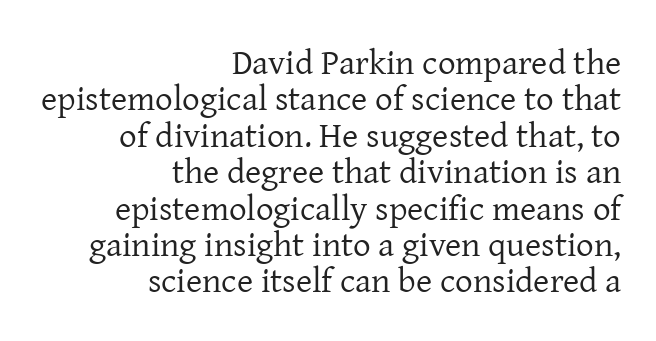
The lettering holds an erect, upright posture throughout. Beneath every word, the page is bare. Reading down the block, your eye finds every line finishing at a fixed right position. Each stroke keeps to a modest, everyday thickness or less. Small tapered or slab feet sit at the stroke ends, so this counts as serif. Spacing verdict: proportional, widths tailored to each character.
